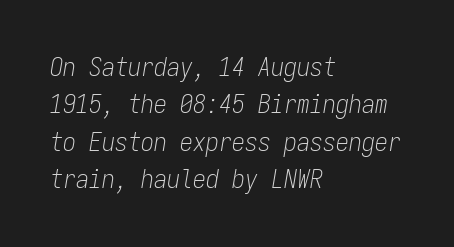
Characters are canted at an angle relative to the baseline's perpendicular. The font is comparable to plain body text, perhaps lighter. The lines are quadded left. Standard letterfit; no display-style spreading of the glyphs. Unmarked baselines from the first word to the last. Each new line begins a customary step beneath the previous one.
